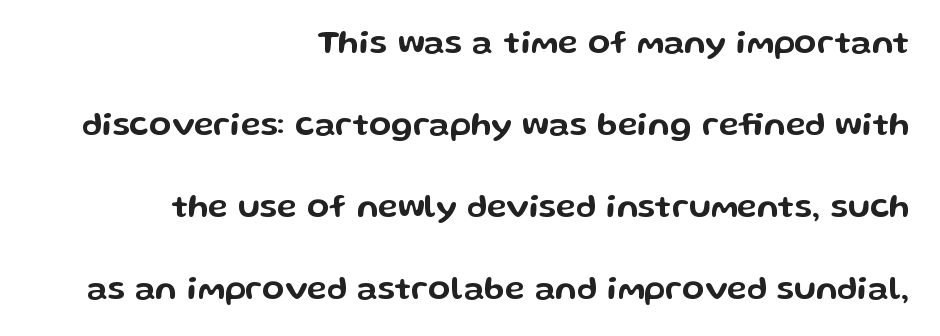
{"serif": "no", "italic": "no", "width": "wide", "stroke_contrast": "low", "x_height": "medium", "monospaced": "no", "underline": "no", "align": "right", "line_spacing": "loose", "line_spacing_ratio": 2.48, "letter_spacing": "normal", "letter_spacing_em": 0.0, "glyph_px": 33}
